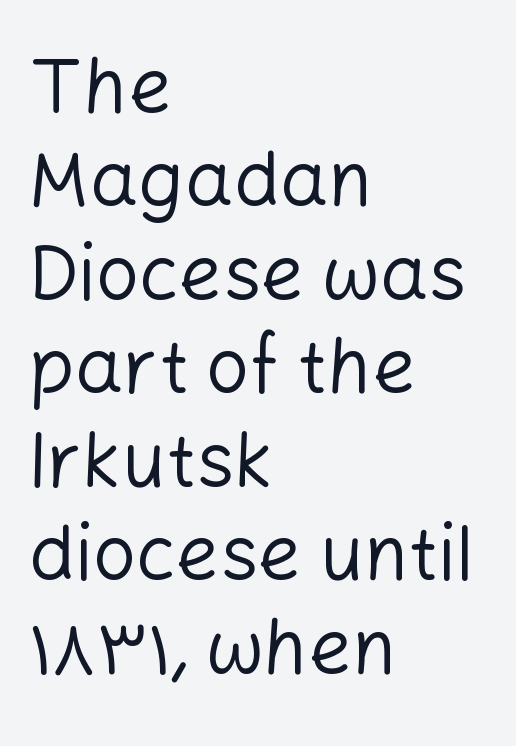
Q: Is the text bold? A: No.
Q: Is the text italic (slanted)? A: No, it is upright.
Q: Is the typeface a serif or a sans-serif typeface? A: Sans-serif.
Q: Is the text underlined? A: No.
Q: How is the paragraph aligned? A: Left-aligned.
Q: Is the spacing between letters normal or unusually wide? A: Normal.
Q: Width (condensed, normal, or wide)? A: Normal.
Q: Stroke contrast? A: Low.
Q: x-height? A: Medium.
Q: Monospaced? A: No.
